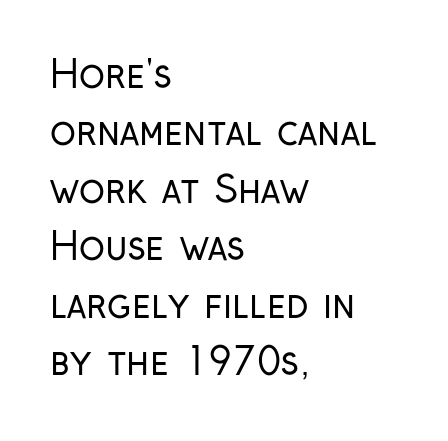
Q: Is the text bold? A: No.
Q: Is the text italic (slanted)? A: No, it is upright.
Q: Is the typeface a serif or a sans-serif typeface? A: Sans-serif.
Q: Is the text underlined? A: No.
Q: How is the paragraph aligned? A: Left-aligned.
Q: Is the spacing between letters normal or unusually wide? A: Normal.
Q: Is the spacing between lines tight, normal or loose? A: Normal.
Q: Width (condensed, normal, or wide)? A: Condensed.
Q: Stroke contrast? A: Low.
Q: x-height? A: Medium.
Q: Monospaced? A: No.
